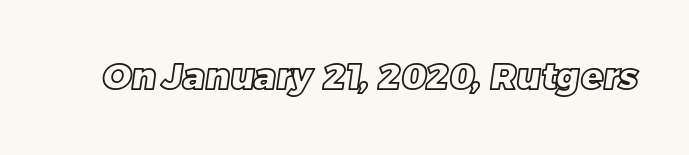
The image shows 36 px text type; set normal letter spacing, not underlined; a large x-height.
